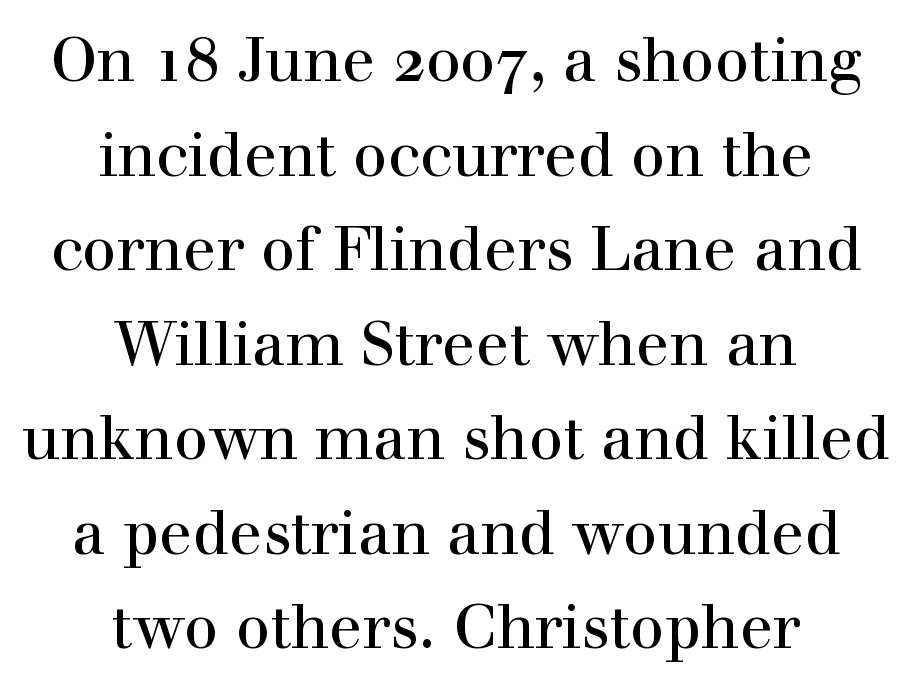
{"serif": "yes", "italic": "no", "width": "normal", "x_height": "medium", "monospaced": "no", "underline": "no", "align": "center", "line_spacing": "normal", "line_spacing_ratio": 1.55, "letter_spacing": "normal", "letter_spacing_em": 0.0, "glyph_px": 61}
